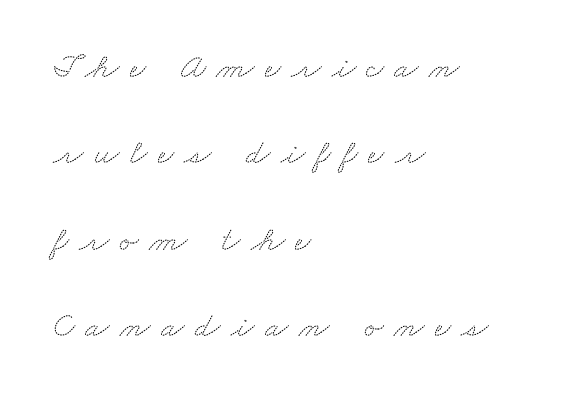
{"serif": "yes", "width": "wide", "stroke_contrast": "medium", "x_height": "small", "monospaced": "no", "underline": "no", "align": "left", "line_spacing": "loose", "line_spacing_ratio": 2.47, "letter_spacing": "wide", "letter_spacing_em": 0.3, "glyph_px": 35}
